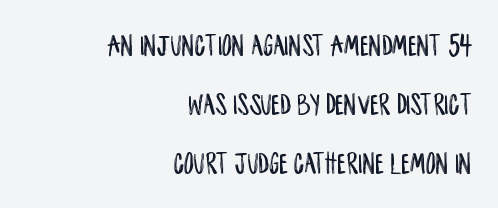
Q: Is the text italic (slanted)? A: No, it is upright.
Q: Is the typeface a serif or a sans-serif typeface? A: Sans-serif.
Q: Is the text underlined? A: No.
Q: How is the paragraph aligned? A: Right-aligned.
Q: Is the spacing between letters normal or unusually wide? A: Normal.
Q: Is the spacing between lines tight, normal or loose? A: Loose.
Q: Width (condensed, normal, or wide)? A: Condensed.
Q: Stroke contrast? A: Low.
Q: x-height? A: Large.
Q: Monospaced? A: No.
